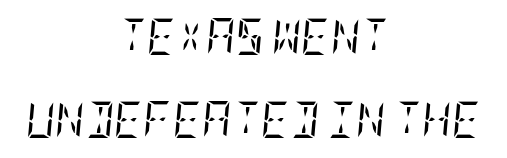
The axis of the letterforms is tilted away from vertical. Beneath every word, the page is bare. No extra tracking has been applied to these lines. On a weight scale, this lands at 450 or below. The rag falls on both sides of this text block equally.
